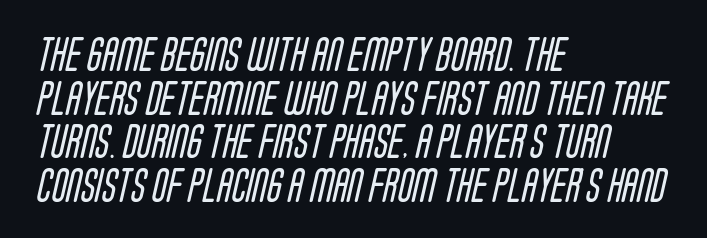
Successive baselines arrive at the customary interval. Proportional: the letters do not fall into vertical columns. The type family on display is of the sans-serif kind. In terms of letterspacing, this is plain default setting.
